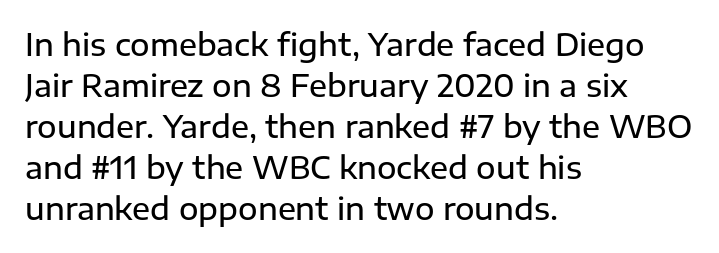
The image shows 30 px semibold sans-serif type, upright; set left-aligned, normal line spacing (1.37x), normal letter spacing, not underlined; low stroke contrast and a medium x-height.
